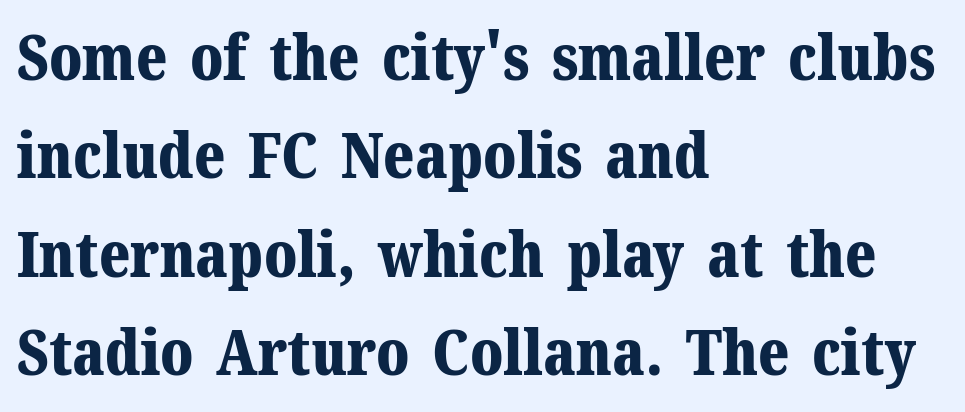
{"serif": "yes", "italic": "no", "bold": "yes", "weight": "bold", "width": "normal", "stroke_contrast": "medium", "x_height": "medium", "monospaced": "no", "underline": "no", "align": "left", "line_spacing": "normal", "line_spacing_ratio": 1.56, "letter_spacing": "normal", "letter_spacing_em": 0.0, "glyph_px": 63}
